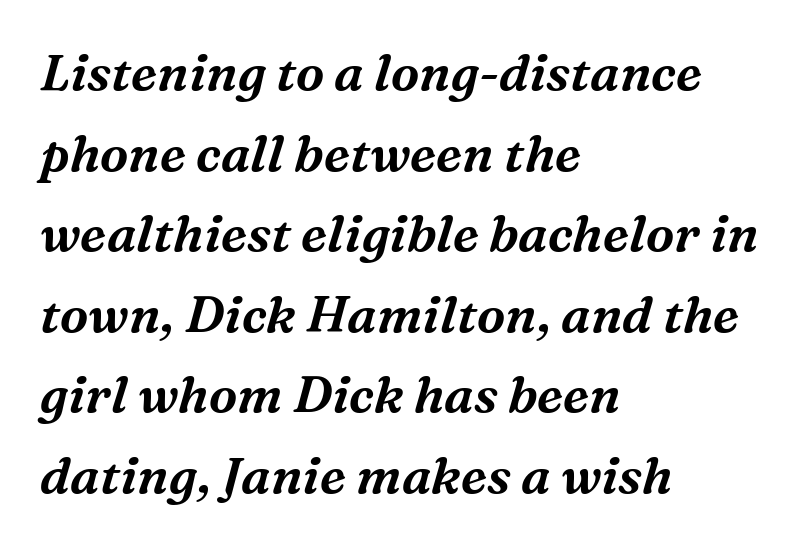
The image shows 51 px serif type, italic (leaning right); set left-aligned, normal line spacing (1.58x), normal letter spacing, not underlined; medium stroke contrast and a medium x-height.
